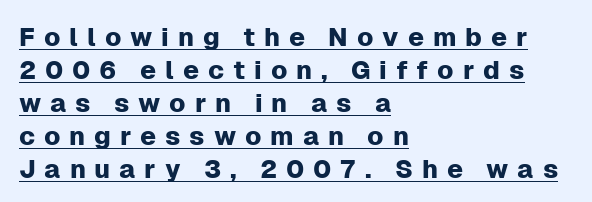
Emphasis is given by a line drawn under the lettering. Vertically, the passage feels balanced, rows spaced as you'd expect. The type is letterspaced generously, with wide tracking. This sample uses an upright cut, with every glyph sitting square on the baseline.
